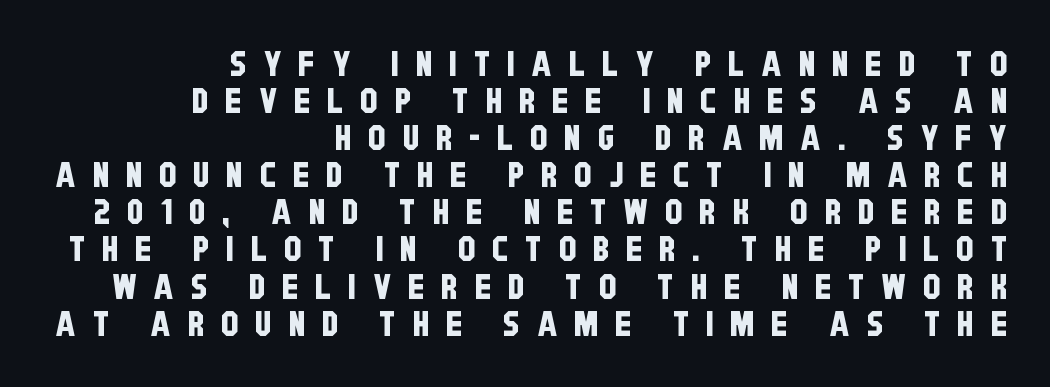
{"serif": "no", "width": "condensed", "stroke_contrast": "low", "x_height": "large", "monospaced": "no", "underline": "no", "align": "right", "line_spacing": "tight", "line_spacing_ratio": 1.06, "letter_spacing": "wide", "letter_spacing_em": 0.48, "glyph_px": 35}
